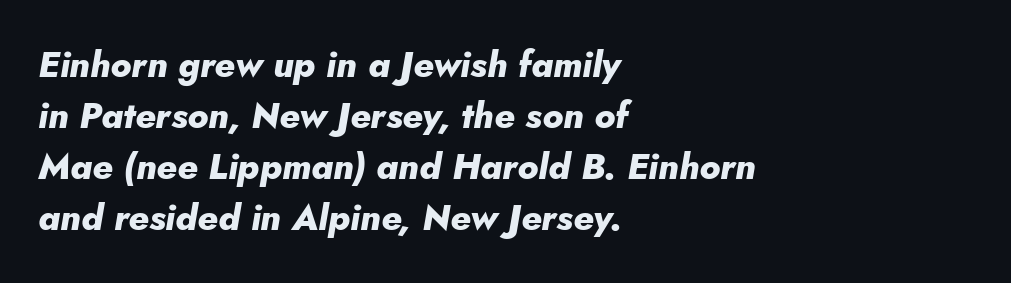
Any mark beneath the type? The region is blank. The rendering applies a slant to the glyphs. Does the leading feel generous? No, just average. The ragged edge is on the right, which tells us the setting is flush left. Chunky letters — that's bold for sure. Note the varied advance widths — an 'i' is clearly narrower than an 'm'.
